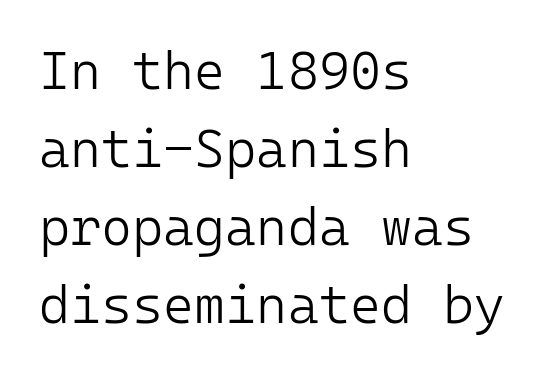
{"serif": "no", "italic": "no", "bold": "no", "weight": "light", "width": "normal", "stroke_contrast": "low", "x_height": "medium", "underline": "no", "align": "left", "line_spacing": "normal", "line_spacing_ratio": 1.47, "letter_spacing": "normal", "letter_spacing_em": 0.0, "glyph_px": 53}
